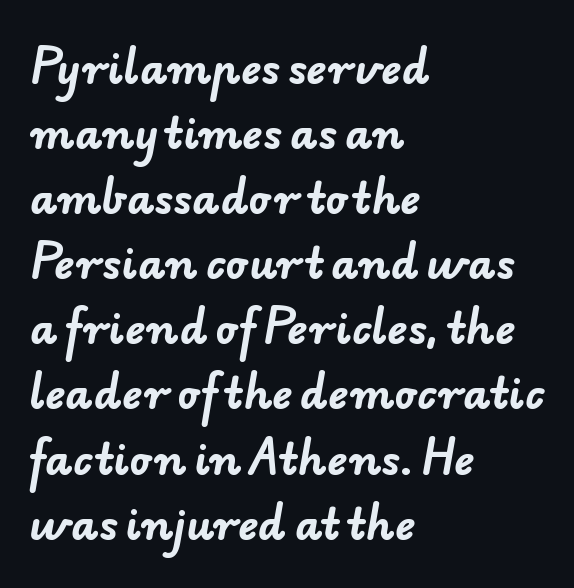
{"serif": "no", "bold": "yes", "weight": "bold", "width": "normal", "stroke_contrast": "low", "x_height": "small", "monospaced": "no", "underline": "no", "align": "left", "line_spacing": "normal", "line_spacing_ratio": 1.55, "letter_spacing": "normal", "letter_spacing_em": 0.0, "glyph_px": 42}
